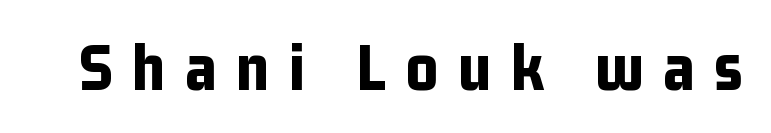
{"serif": "no", "italic": "no", "bold": "yes", "weight": "bold", "width": "condensed", "stroke_contrast": "low", "x_height": "medium", "monospaced": "no", "underline": "no", "letter_spacing": "wide", "letter_spacing_em": 0.28, "glyph_px": 69}
